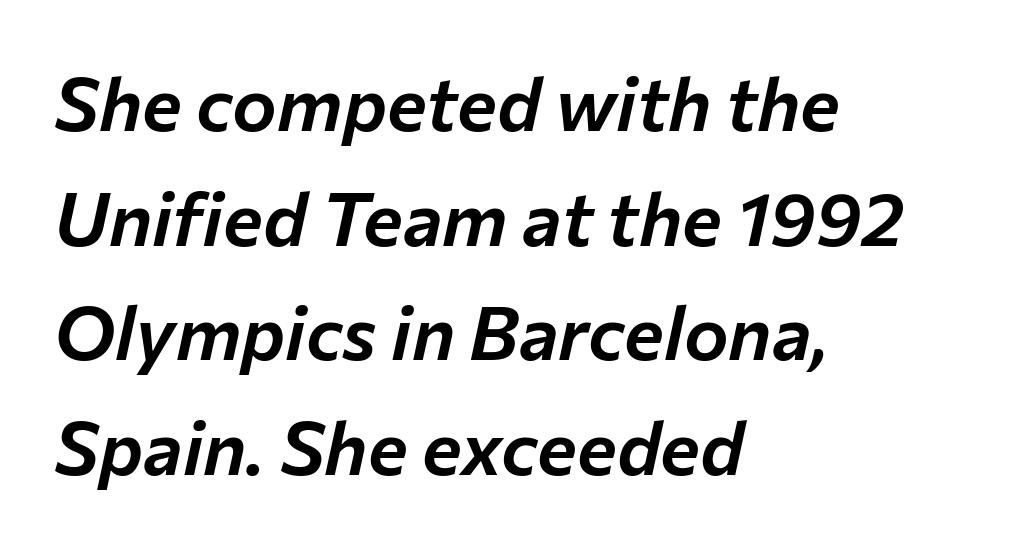
Q: Is the text italic (slanted)? A: Yes, it leans right by about 12 degrees.
Q: Is the text underlined? A: No.
Q: How is the paragraph aligned? A: Left-aligned.
Q: Is the spacing between letters normal or unusually wide? A: Normal.
Q: Is the spacing between lines tight, normal or loose? A: Normal.
Q: Width (condensed, normal, or wide)? A: Normal.
Q: Stroke contrast? A: Low.
Q: x-height? A: Medium.
Q: Monospaced? A: No.
